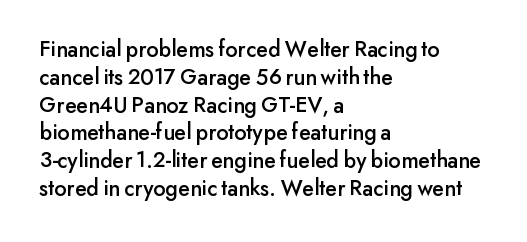
Here the glyphs are tracked normally, forming tight word shapes. The specimen omits any rule beneath the text block's lines. Vertical strokes here are truly vertical. The lines in this sample share a left origin and differ only in where they stop.
